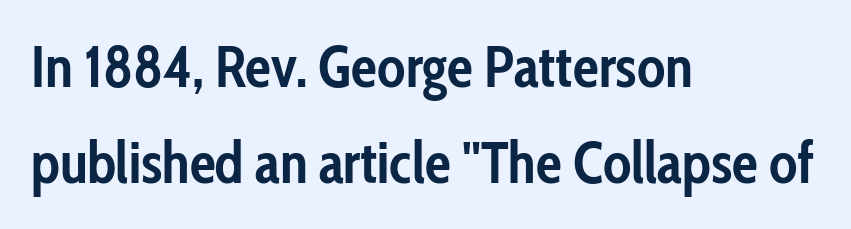
In terms of posture, this sample is upright. Does the weight exceed regular? Yes, all the way to bold. This sample uses a sans-serif face. These lines stack with their left ends in a neat column.
